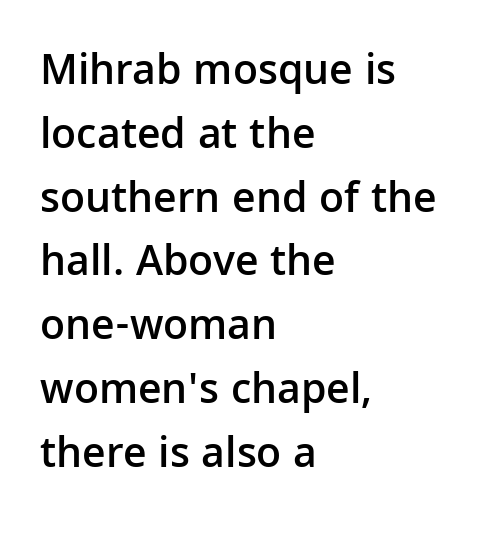
Q: Is the text bold? A: Semi-bold.
Q: Is the text italic (slanted)? A: No, it is upright.
Q: Is the typeface a serif or a sans-serif typeface? A: Sans-serif.
Q: Is the text underlined? A: No.
Q: How is the paragraph aligned? A: Left-aligned.
Q: Is the spacing between letters normal or unusually wide? A: Normal.
Q: Is the spacing between lines tight, normal or loose? A: Normal.
Q: Width (condensed, normal, or wide)? A: Normal.
Q: Stroke contrast? A: Low.
Q: x-height? A: Medium.
Q: Monospaced? A: No.
